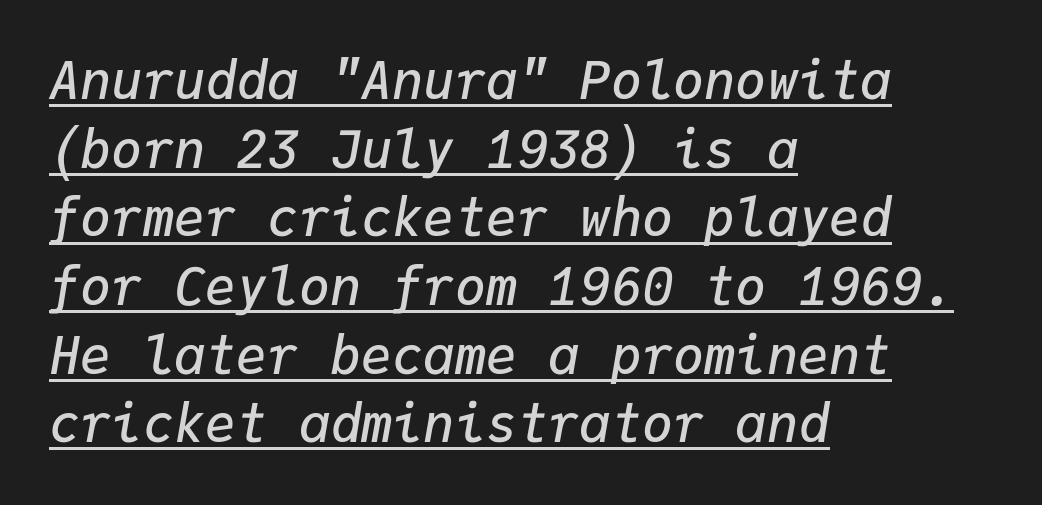
These lines keep a tight, regular rhythm from letter to letter. Is the block centered? No — it sits flush against the left margin. It's the slanting kind of type. Note the uniform advance width — an 'i' takes as much space as an 'm'.
